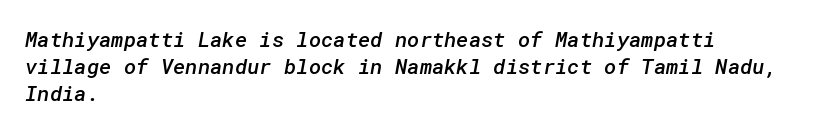
{"bold": "semi", "underline": "no", "align": "left", "line_spacing": "normal", "line_spacing_ratio": 1.28, "letter_spacing": "normal", "letter_spacing_em": 0.0, "glyph_px": 21}
